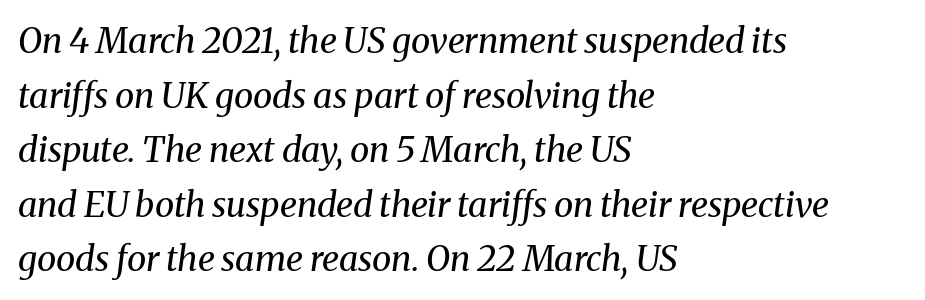
The strip under each line holds only bare page. The weight tops out at a normal text grade. Default kerning and tracking; the words read as compact shapes. Slant detected: the letters are inclined. Is the block centered? No — it sits flush against the left margin.
